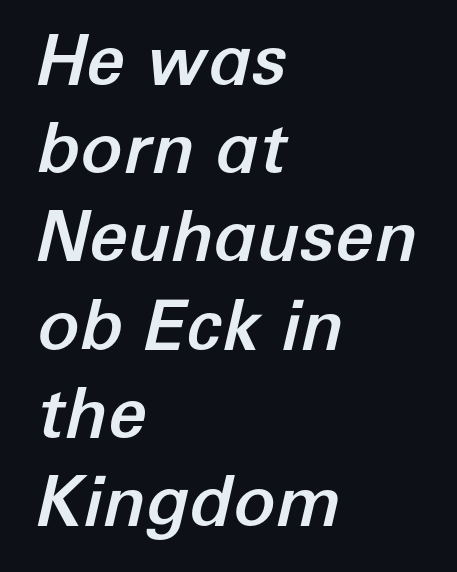
{"italic": "yes", "lean": "right", "slant_degrees": 12, "width": "normal", "stroke_contrast": "low", "x_height": "medium", "monospaced": "no", "underline": "no", "align": "left", "line_spacing": "normal", "line_spacing_ratio": 1.26, "letter_spacing": "normal", "letter_spacing_em": 0.0, "glyph_px": 70}
